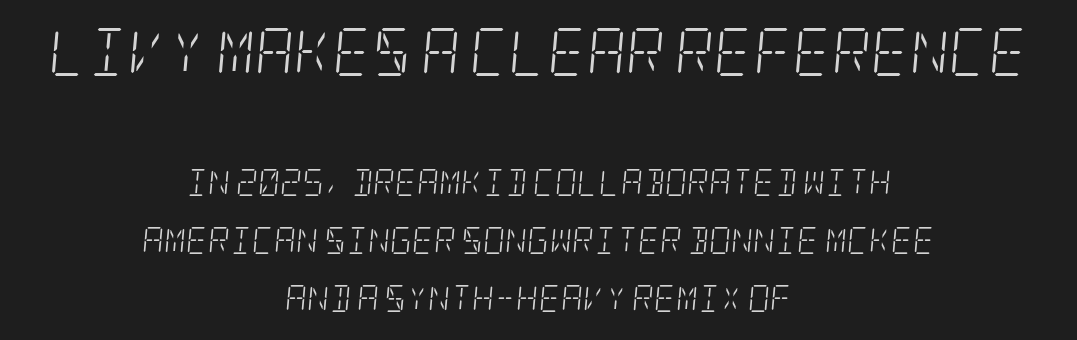
The image shows 48 px light, condensed serif type, italic (leaning right); set centered, loose line spacing (2.14x), normal letter spacing, not underlined; the first (top) block is 1.78x larger; low stroke contrast and a large x-height.
